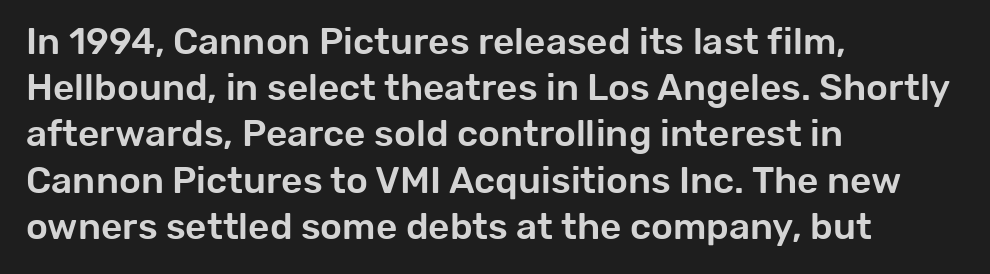
{"serif": "no", "italic": "no", "width": "normal", "stroke_contrast": "low", "x_height": "medium", "monospaced": "no", "underline": "no", "align": "left", "line_spacing": "normal", "line_spacing_ratio": 1.25, "letter_spacing": "normal", "letter_spacing_em": 0.0, "glyph_px": 37}
